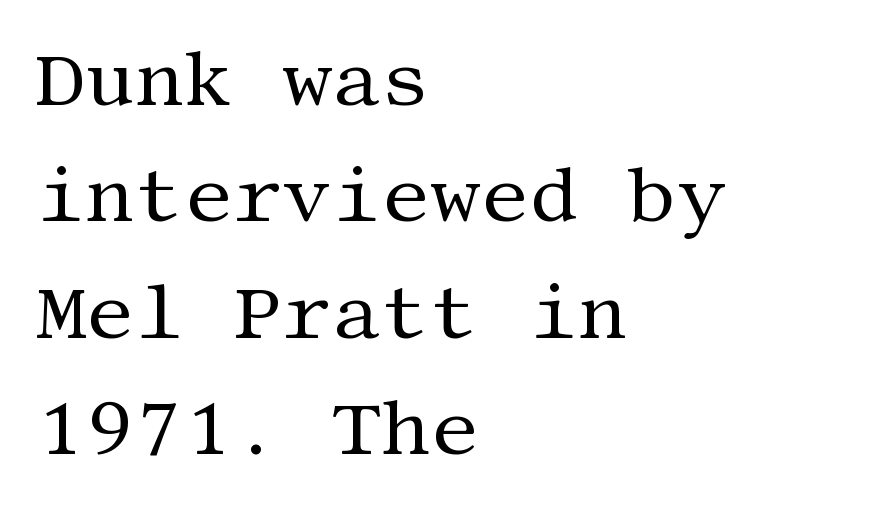
Q: Is the text bold? A: No.
Q: Is the text italic (slanted)? A: No, it is upright.
Q: Is the typeface a serif or a sans-serif typeface? A: Serif.
Q: Is the text underlined? A: No.
Q: How is the paragraph aligned? A: Left-aligned.
Q: Is the spacing between letters normal or unusually wide? A: Normal.
Q: Is the spacing between lines tight, normal or loose? A: Normal.
Q: Width (condensed, normal, or wide)? A: Normal.
Q: Stroke contrast? A: Medium.
Q: x-height? A: Large.
